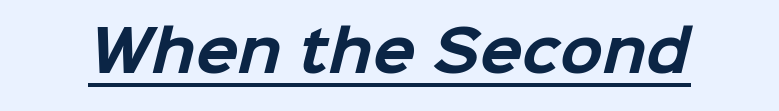
The image shows 56 px bold sans-serif type; set normal letter spacing, underlined; low stroke contrast and a medium x-height.
